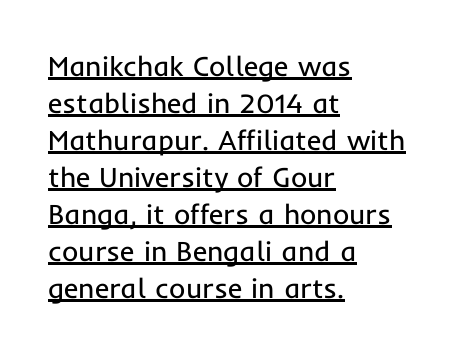
Q: Is the text bold? A: No.
Q: Is the text italic (slanted)? A: No, it is upright.
Q: Is the typeface a serif or a sans-serif typeface? A: Sans-serif.
Q: Is the text underlined? A: Yes.
Q: How is the paragraph aligned? A: Left-aligned.
Q: Is the spacing between letters normal or unusually wide? A: Normal.
Q: Is the spacing between lines tight, normal or loose? A: Normal.
Q: Width (condensed, normal, or wide)? A: Normal.
Q: Stroke contrast? A: Low.
Q: x-height? A: Medium.
Q: Monospaced? A: No.
